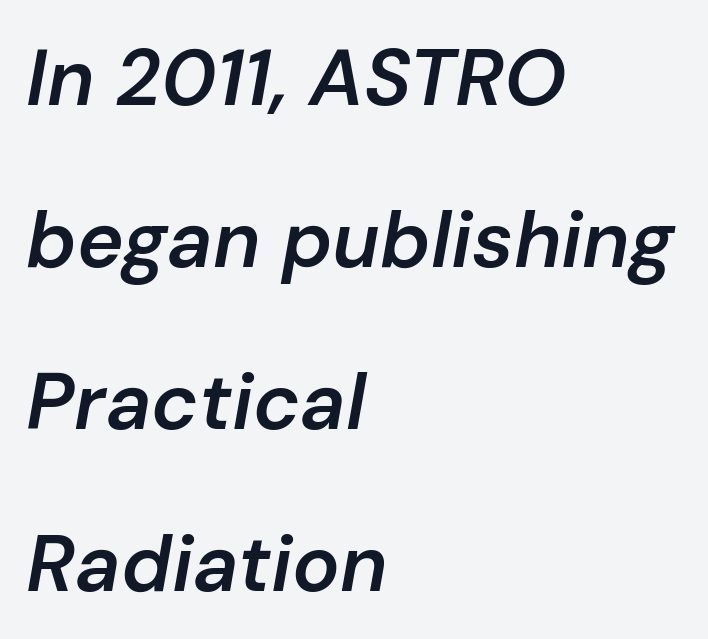
Q: Is the text bold? A: Semi-bold.
Q: Is the text italic (slanted)? A: Yes, it leans right by about 10 degrees.
Q: Is the text underlined? A: No.
Q: How is the paragraph aligned? A: Left-aligned.
Q: Is the spacing between letters normal or unusually wide? A: Normal.
Q: Is the spacing between lines tight, normal or loose? A: Loose.
Q: Width (condensed, normal, or wide)? A: Normal.
Q: Stroke contrast? A: Low.
Q: x-height? A: Medium.
Q: Monospaced? A: No.
